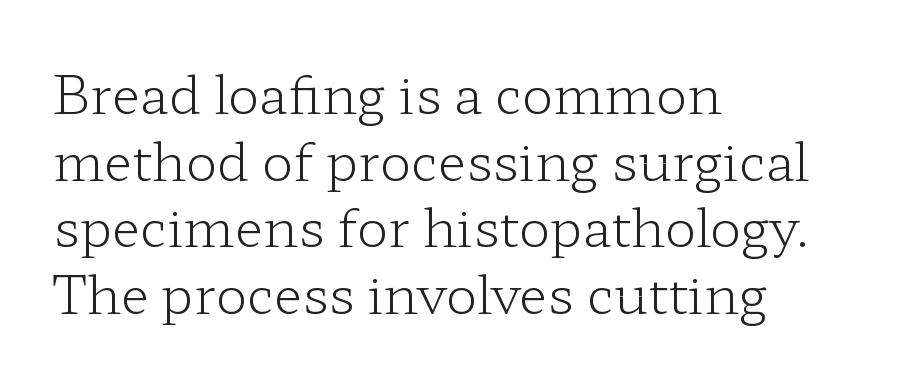
Q: Is the text bold? A: No.
Q: Is the text italic (slanted)? A: No, it is upright.
Q: Is the typeface a serif or a sans-serif typeface? A: Serif.
Q: Is the text underlined? A: No.
Q: How is the paragraph aligned? A: Left-aligned.
Q: Is the spacing between letters normal or unusually wide? A: Normal.
Q: Is the spacing between lines tight, normal or loose? A: Normal.
Q: Width (condensed, normal, or wide)? A: Wide.
Q: Stroke contrast? A: Low.
Q: x-height? A: Medium.
Q: Monospaced? A: No.
